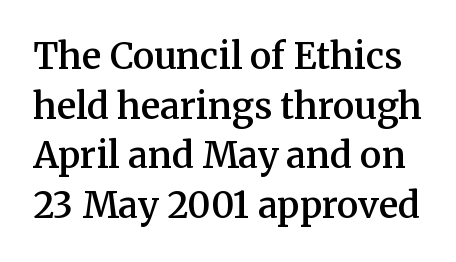
You can tell it's not italic because the verticals are truly vertical. Strokes here are thickened, but only to semibold level. Line spacing here is normal. Check under the words: just untouched page.
